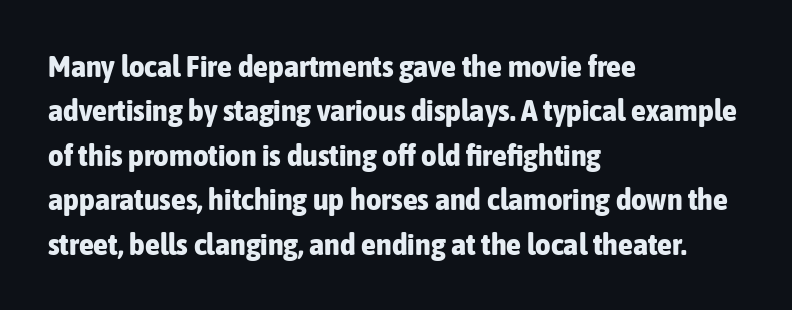
The letters are bold, with thick, heavy strokes. The passage shown has conventional tracking throughout. Line starts are locked; line ends wander. Evenly set lines give the paragraph a standard silhouette. Proportional: the letters do not fall into vertical columns. Any mark beneath the type? The region is blank.
